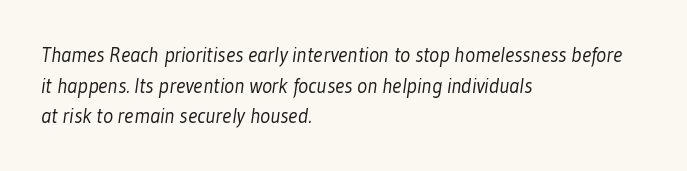
{"bold": "no", "underline": "no", "align": "left", "line_spacing": "normal", "line_spacing_ratio": 1.46, "letter_spacing": "normal", "letter_spacing_em": 0.0, "glyph_px": 21}
